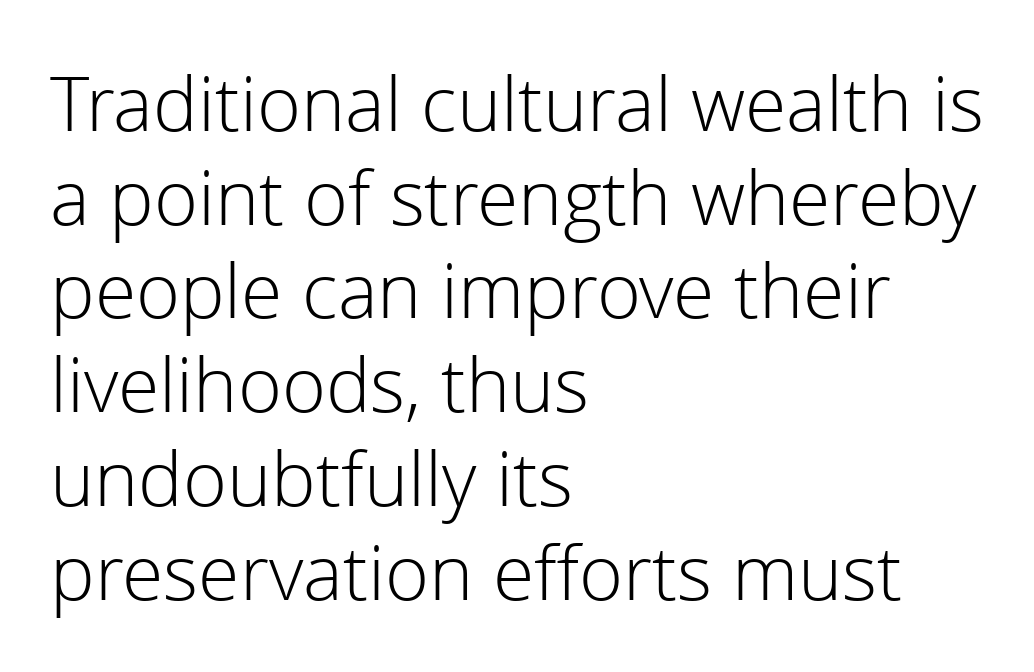
Q: Is the text bold? A: No.
Q: Is the text italic (slanted)? A: No, it is upright.
Q: Is the typeface a serif or a sans-serif typeface? A: Sans-serif.
Q: Is the text underlined? A: No.
Q: How is the paragraph aligned? A: Left-aligned.
Q: Is the spacing between letters normal or unusually wide? A: Normal.
Q: Is the spacing between lines tight, normal or loose? A: Normal.
Q: Width (condensed, normal, or wide)? A: Normal.
Q: x-height? A: Medium.
Q: Monospaced? A: No.
